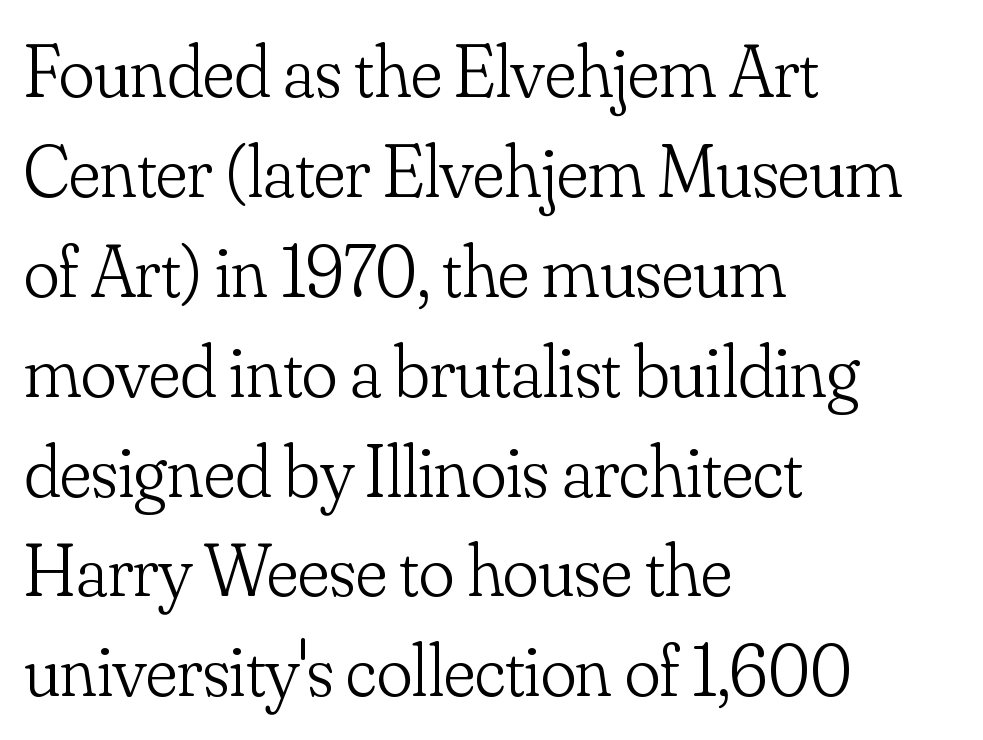
Students, note that the glyphs here touch the page at normal intervals. Regular leading. If you drew a line through each stem, it would be perfectly vertical. Stroke mass is kept to a normal reading level or below.
